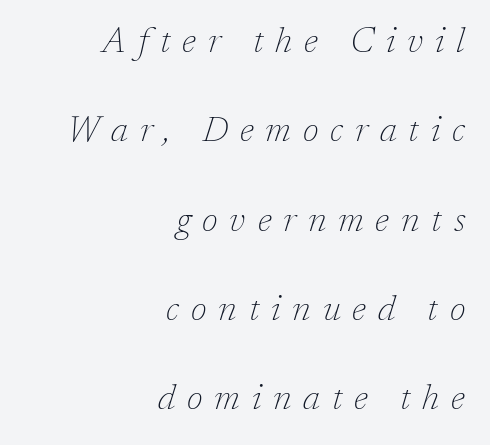
{"serif": "yes", "italic": "yes", "lean": "right", "slant_degrees": 17, "bold": "no", "weight": "thin", "width": "normal", "stroke_contrast": "low", "x_height": "medium", "monospaced": "no", "underline": "no", "align": "right", "line_spacing": "loose", "line_spacing_ratio": 2.48, "letter_spacing": "wide", "letter_spacing_em": 0.33, "glyph_px": 36}
